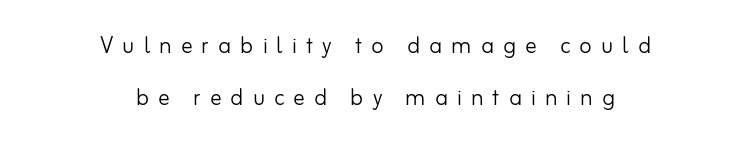
The image shows 29 px light sans-serif type, upright; set centered, line spacing 1.81x, unusually wide letter spacing (+0.31 em), not underlined; low stroke contrast and a small x-height.
